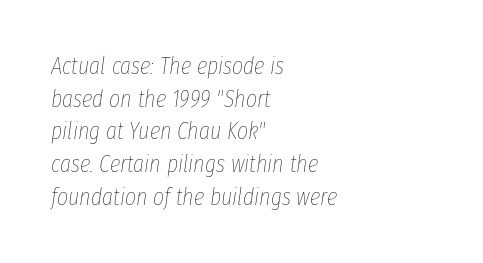
Q: Is the text bold? A: No.
Q: Is the text italic (slanted)? A: Yes, it leans right by about 8 degrees.
Q: Is the text underlined? A: No.
Q: How is the paragraph aligned? A: Left-aligned.
Q: Is the spacing between letters normal or unusually wide? A: Normal.
Q: Is the spacing between lines tight, normal or loose? A: Normal.
